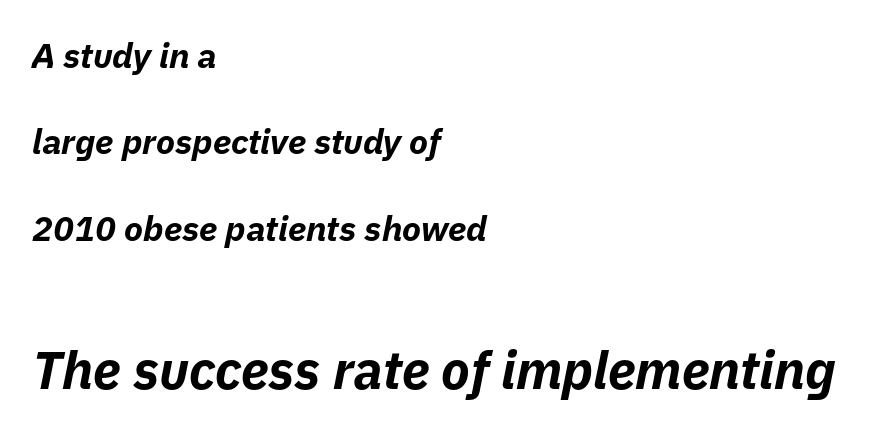
{"italic": "yes", "lean": "right", "slant_degrees": 11, "bold": "yes", "weight": "bold", "width": "normal", "stroke_contrast": "low", "x_height": "medium", "monospaced": "no", "underline": "no", "align": "left", "line_spacing": "loose", "line_spacing_ratio": 2.47, "letter_spacing": "normal", "letter_spacing_em": 0.0, "larger_block": "second", "size_ratio": 1.51, "glyph_px": 53}
